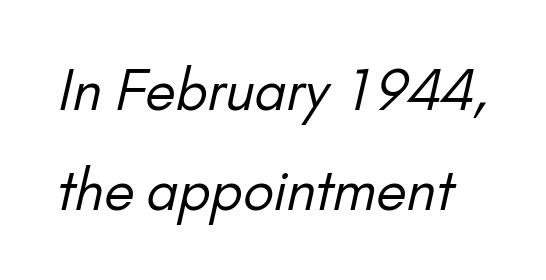
{"serif": "no", "bold": "no", "weight": "regular", "width": "normal", "stroke_contrast": "low", "x_height": "small", "monospaced": "no", "underline": "no", "line_spacing_ratio": 1.81, "letter_spacing": "normal", "letter_spacing_em": 0.0, "glyph_px": 55}
